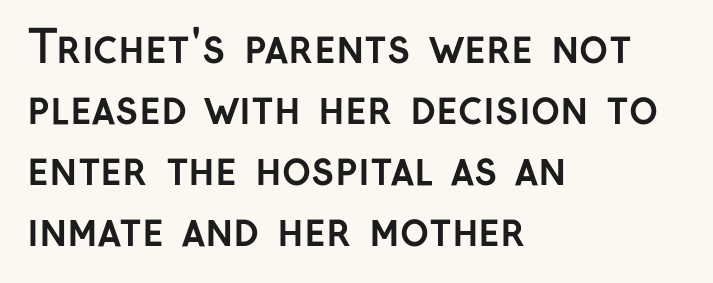
{"serif": "no", "italic": "no", "bold": "yes", "weight": "semibold", "width": "normal", "stroke_contrast": "low", "x_height": "medium", "monospaced": "no", "underline": "no", "align": "left", "line_spacing": "normal", "line_spacing_ratio": 1.39, "letter_spacing": "normal", "letter_spacing_em": 0.0, "glyph_px": 44}
